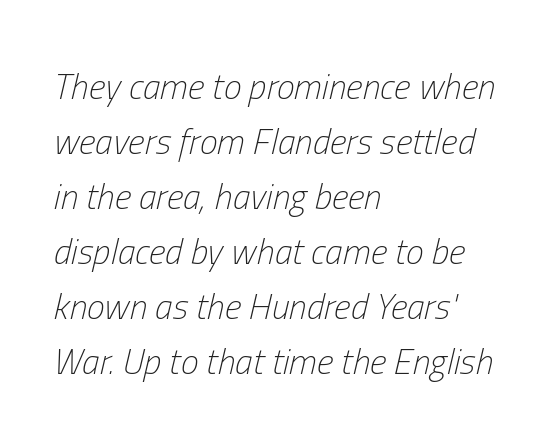
The font's italic variant was chosen for this text. The characters are drawn with everyday or finer stroke widths. A clean baseline with only descenders dipping below it. The face used here is proportionally spaced, like ordinary book or web type.
